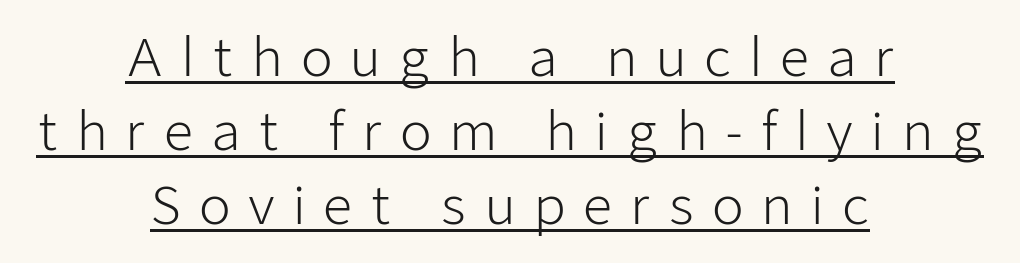
The image shows 52 px light sans-serif type, upright; set centered, normal line spacing (1.42x), unusually wide letter spacing (+0.33 em), underlined; low stroke contrast and a medium x-height.
